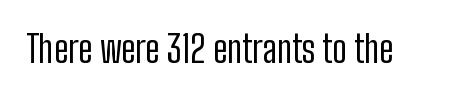
Q: Is the text bold? A: No.
Q: Is the text italic (slanted)? A: No, it is upright.
Q: Is the typeface a serif or a sans-serif typeface? A: Sans-serif.
Q: Is the text underlined? A: No.
Q: Is the spacing between letters normal or unusually wide? A: Normal.
Q: Width (condensed, normal, or wide)? A: Condensed.
Q: Stroke contrast? A: Low.
Q: x-height? A: Medium.
Q: Monospaced? A: No.
